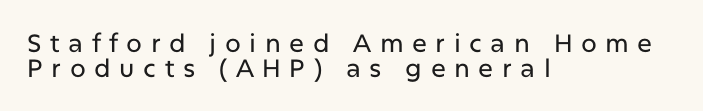
The image shows 25 px text type, upright; set left-aligned, tight line spacing (1.0x), unusually wide letter spacing (+0.34 em), not underlined.
